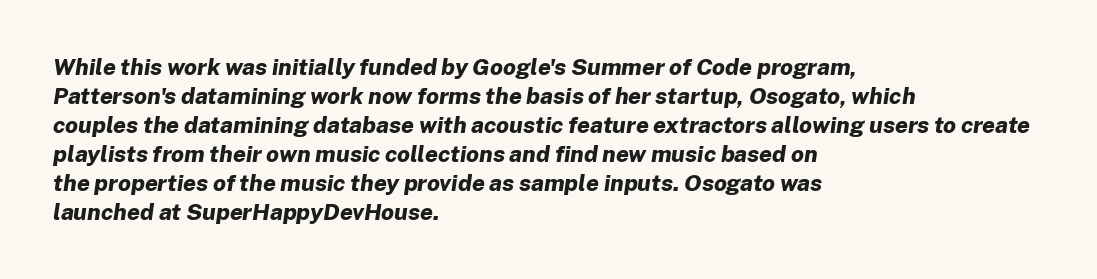
Anything drawn beneath the words? Only blank space. Honestly, the row spacing looks completely unremarkable. Slanted lettering throughout. Leftover space on each line is placed entirely after the last word. Here the glyphs are tracked normally, forming tight word shapes. A full-strength bold gives these letters their thick strokes.
